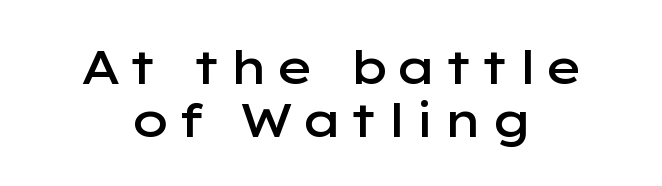
The image shows 47 px semibold, wide sans-serif type, upright; set centered, tight line spacing (1.12x), not underlined; low stroke contrast and a medium x-height.
